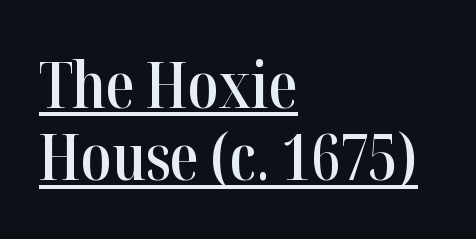
{"serif": "yes", "italic": "no", "bold": "semi", "weight": "semibold", "width": "condensed", "stroke_contrast": "high", "x_height": "medium", "monospaced": "no", "underline": "yes", "align": "left", "line_spacing": "tight", "line_spacing_ratio": 1.13, "letter_spacing": "normal", "letter_spacing_em": 0.0, "glyph_px": 64}
